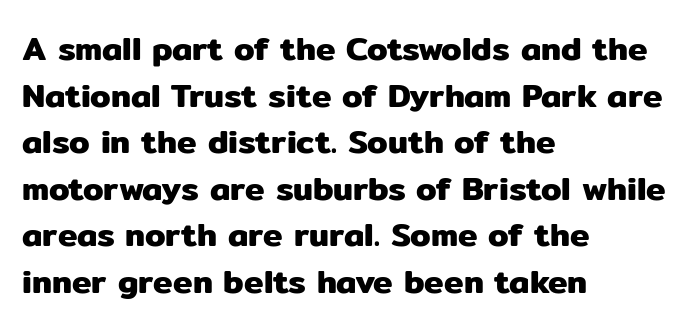
Q: Is the text italic (slanted)? A: No, it is upright.
Q: Is the typeface a serif or a sans-serif typeface? A: Sans-serif.
Q: Is the text underlined? A: No.
Q: How is the paragraph aligned? A: Left-aligned.
Q: Is the spacing between letters normal or unusually wide? A: Normal.
Q: Is the spacing between lines tight, normal or loose? A: Normal.
Q: Width (condensed, normal, or wide)? A: Normal.
Q: Stroke contrast? A: Low.
Q: x-height? A: Medium.
Q: Monospaced? A: No.
